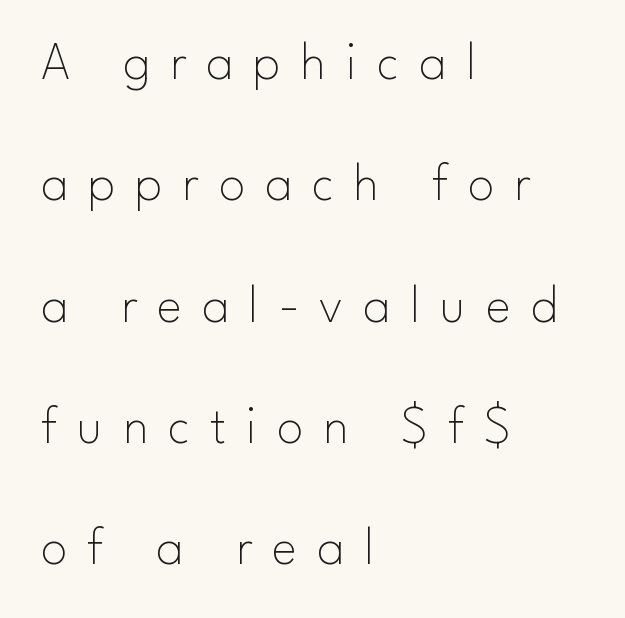
The image shows 53 px thin sans-serif type, upright; set left-aligned, loose line spacing (2.29x), unusually wide letter spacing (+0.38 em), not underlined; low stroke contrast and a small x-height.
